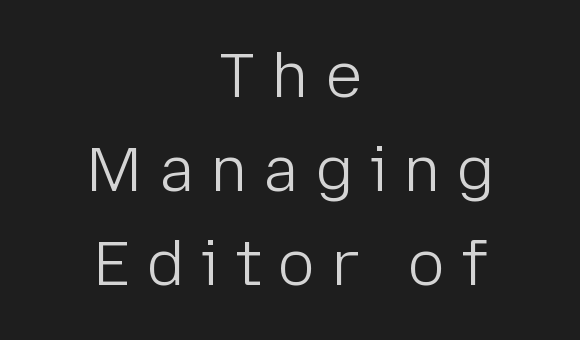
Vertical spacing — default. Unbolded letterforms with no extra heft. This sample uses a sans-serif face. When letters stand straight like this, we call the style roman or upright. No word sits above an underline. The compositor balanced each line on the midline.
